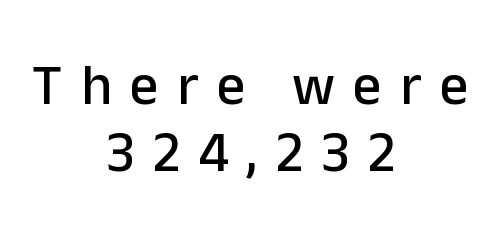
Q: Is the text italic (slanted)? A: No, it is upright.
Q: Is the typeface a serif or a sans-serif typeface? A: Sans-serif.
Q: Is the text underlined? A: No.
Q: How is the paragraph aligned? A: Centered.
Q: Is the spacing between letters normal or unusually wide? A: Unusually wide.
Q: Width (condensed, normal, or wide)? A: Normal.
Q: Stroke contrast? A: Low.
Q: x-height? A: Medium.
Q: Monospaced? A: No.
